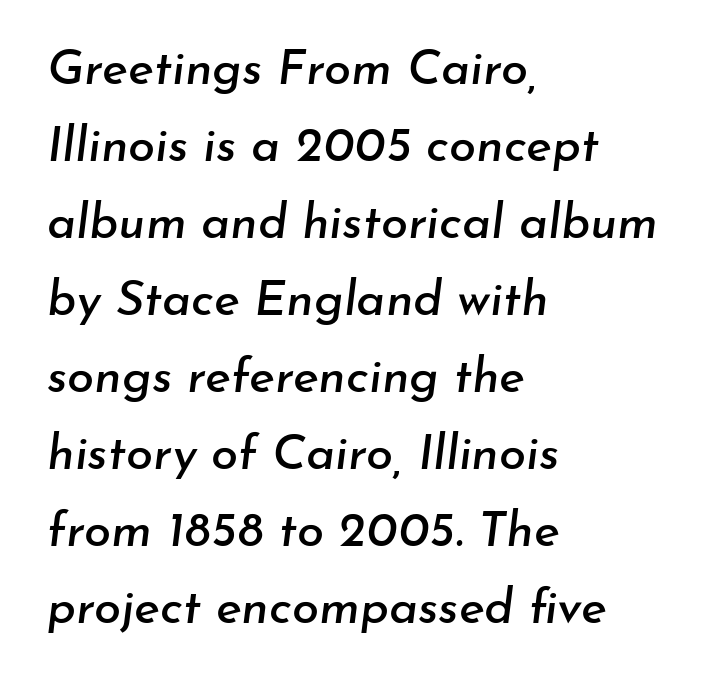
Note the varied advance widths — an 'i' is clearly narrower than an 'm'. Rows of type keep a routine distance in the vertical direction. The area under the type is left untouched. There is no visible air inserted between adjacent glyphs. The setting favours the left margin, as ordinary paragraphs usually do.
